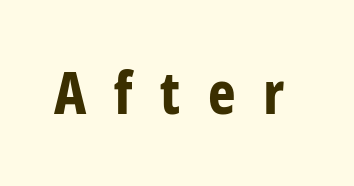
Q: Is the text bold? A: Yes.
Q: Is the text italic (slanted)? A: No, it is upright.
Q: Is the typeface a serif or a sans-serif typeface? A: Sans-serif.
Q: Is the text underlined? A: No.
Q: Is the spacing between letters normal or unusually wide? A: Unusually wide.
Q: Width (condensed, normal, or wide)? A: Condensed.
Q: Stroke contrast? A: Low.
Q: x-height? A: Medium.
Q: Monospaced? A: No.
